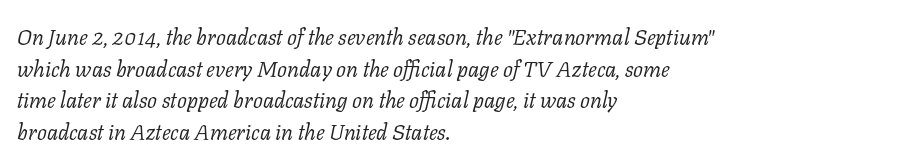
The image shows 22 px text type, italic (leaning right); set left-aligned, normal line spacing (1.44x), normal letter spacing, not underlined.
